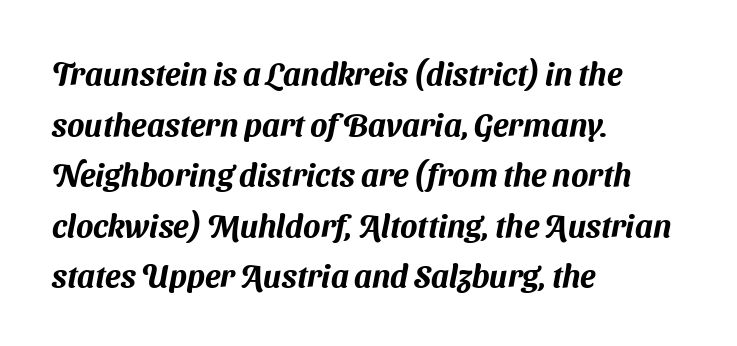
These lines sit exactly where default settings would place them. Short note: letters normally spaced. These lines stack with their left ends in a neat column. Letters rest on an invisible, unmarked baseline.
